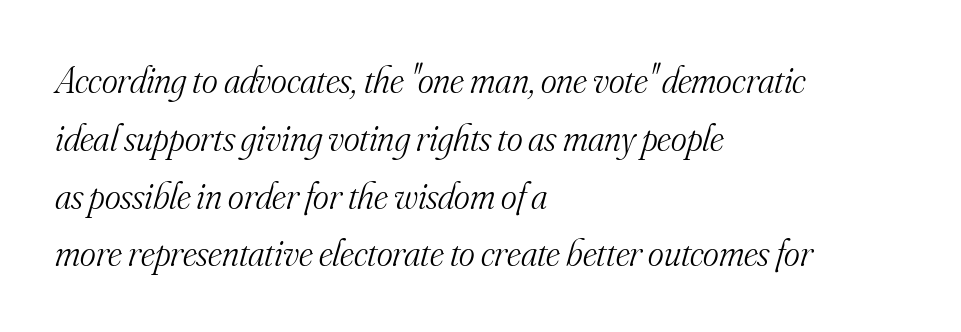
The lettering tilts uniformly, giving the passage an italic look. Does the leading feel generous? No, just average. The lines are quadded left. Tracking here is standard; glyphs follow each other at the usual distance.
